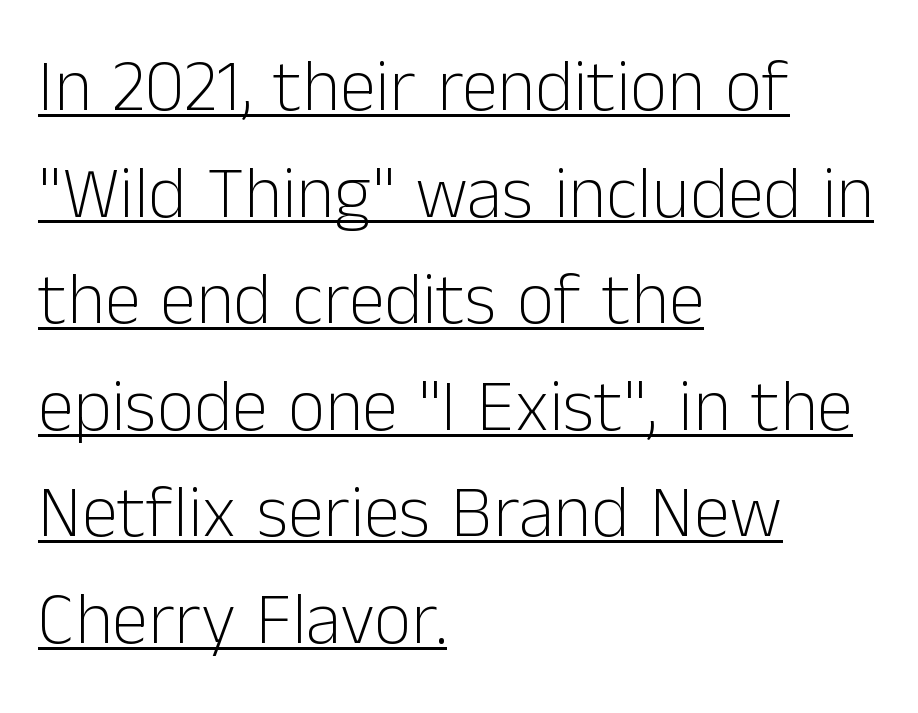
Honestly, the row spacing looks completely unremarkable. Stroke thickness stays within the range of a standard reading face or lighter. In CSS terms this would be text-align: left. The passage shown is typed in a proportional face where columns would drift. Descenders here cross a horizontal rule under the line. Nothing sits at the stroke ends, so this counts as sans-serif.
